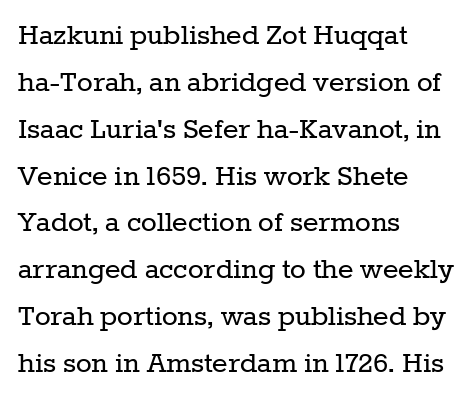
Q: Is the text bold? A: No.
Q: Is the text italic (slanted)? A: No, it is upright.
Q: Is the typeface a serif or a sans-serif typeface? A: Serif.
Q: Is the text underlined? A: No.
Q: How is the paragraph aligned? A: Left-aligned.
Q: Is the spacing between letters normal or unusually wide? A: Normal.
Q: Is the spacing between lines tight, normal or loose? A: Normal.
Q: Width (condensed, normal, or wide)? A: Normal.
Q: Stroke contrast? A: Low.
Q: x-height? A: Medium.
Q: Monospaced? A: No.
